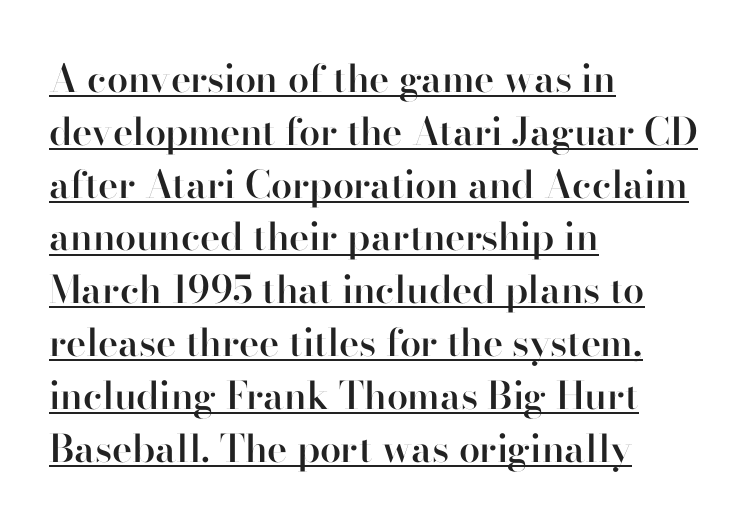
{"serif": "no", "italic": "no", "bold": "semi", "weight": "semibold", "width": "normal", "stroke_contrast": "high", "x_height": "small", "monospaced": "no", "underline": "yes", "align": "left", "line_spacing": "normal", "line_spacing_ratio": 1.39, "letter_spacing": "normal", "letter_spacing_em": 0.0, "glyph_px": 38}
